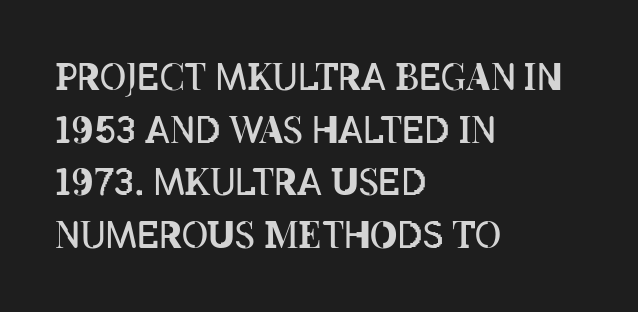
The lines are quadded left. Weight class: somewhere from thin through regular. The face used here is proportionally spaced, like ordinary book or web type. Is the letter spacing exaggerated? No — it looks like the ordinary default. Posture: vertical.
